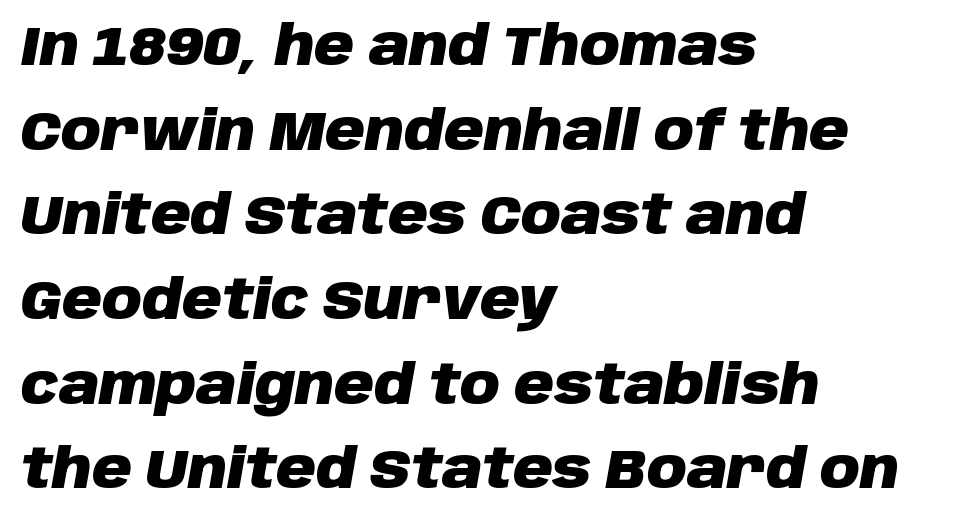
The image shows 55 px heavy type, italic (leaning right); set left-aligned, normal line spacing (1.54x), normal letter spacing, not underlined; low stroke contrast and a large x-height.
